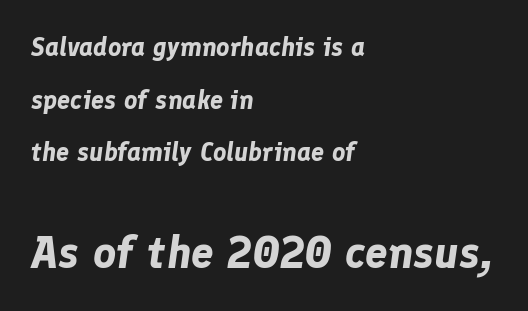
Q: Is the text bold? A: Yes.
Q: Is the text italic (slanted)? A: Yes, it leans right by about 8 degrees.
Q: Is the text underlined? A: No.
Q: How is the paragraph aligned? A: Left-aligned.
Q: Is the spacing between letters normal or unusually wide? A: Normal.
Q: Is the spacing between lines tight, normal or loose? A: Loose.
Q: Which block of text is set in a larger size, the first (top) or the second (bottom)? A: The second (bottom) one.
Q: Width (condensed, normal, or wide)? A: Normal.
Q: Stroke contrast? A: Low.
Q: x-height? A: Medium.
Q: Monospaced? A: No.
